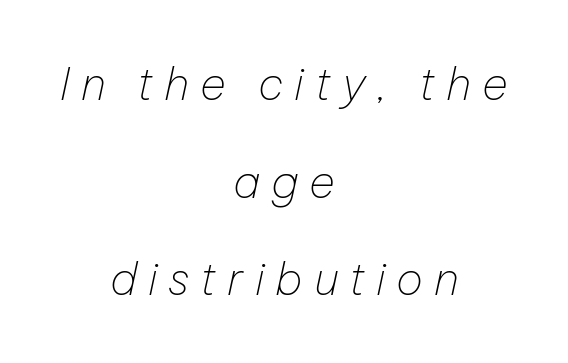
The specimen reads as italic at a glance. Students, note that the glyphs here are deliberately spaced far apart. Is there much room between lines? Yes — plenty of vertical air separates them. Caption: face not bold, strokes unweighted. Horizontal alignment here is central, giving a formal, balanced look. The face used here is proportionally spaced, like ordinary book or web type.
